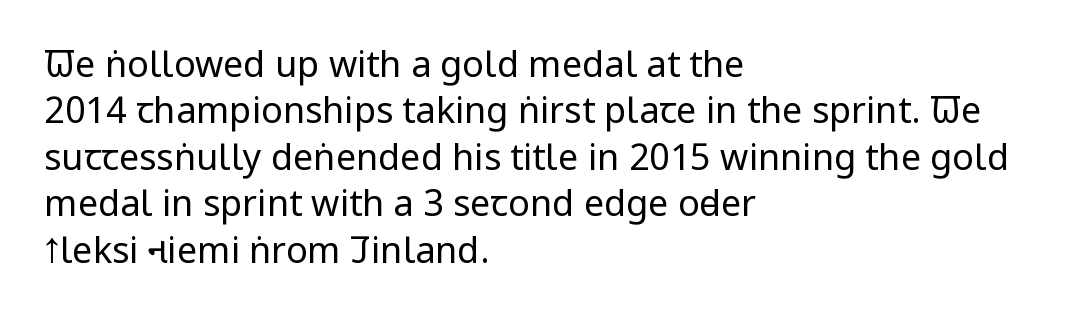
The image shows 36 px regular-weight, condensed sans-serif type, upright; set left-aligned, normal line spacing (1.29x), normal letter spacing, not underlined; low stroke contrast and a large x-height.
